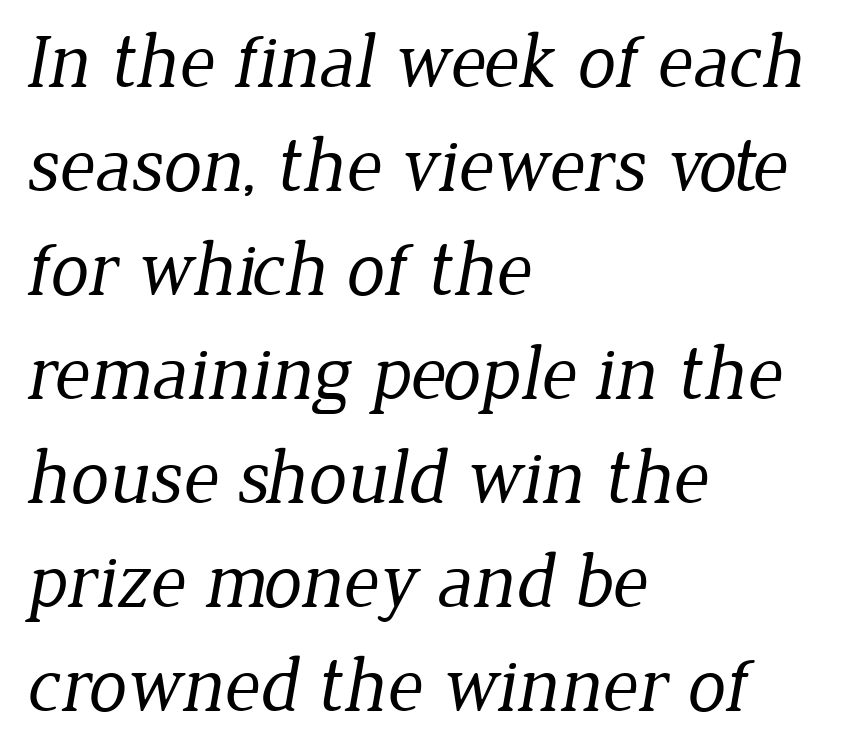
{"serif": "yes", "bold": "no", "weight": "regular", "width": "normal", "stroke_contrast": "low", "x_height": "medium", "monospaced": "no", "underline": "no", "align": "left", "line_spacing": "normal", "line_spacing_ratio": 1.35, "letter_spacing": "normal", "letter_spacing_em": 0.0, "glyph_px": 77}
